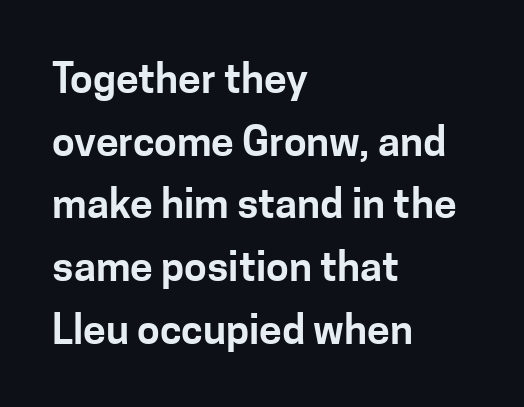
The image shows 41 px sans-serif type, upright; set left-aligned, normal line spacing (1.53x), normal letter spacing, not underlined; low stroke contrast and a medium x-height.
